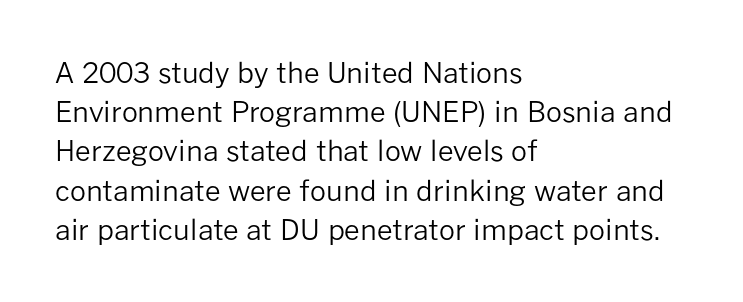
{"serif": "no", "italic": "no", "bold": "no", "weight": "regular", "width": "normal", "stroke_contrast": "low", "x_height": "medium", "monospaced": "no", "underline": "no", "align": "left", "line_spacing": "normal", "line_spacing_ratio": 1.4, "letter_spacing": "normal", "letter_spacing_em": 0.0, "glyph_px": 28}
